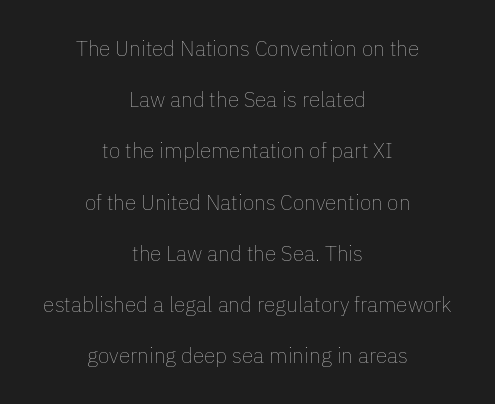
{"italic": "no", "bold": "no", "underline": "no", "align": "center", "line_spacing": "loose", "line_spacing_ratio": 2.44, "letter_spacing": "normal", "letter_spacing_em": 0.0, "glyph_px": 21}
